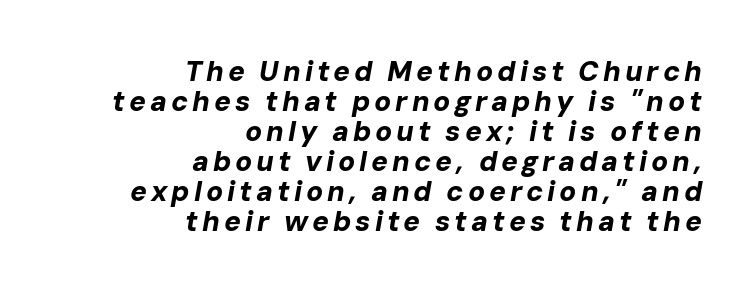
{"italic": "yes", "lean": "right", "slant_degrees": 10, "bold": "yes", "weight": "bold", "width": "normal", "stroke_contrast": "low", "x_height": "medium", "monospaced": "no", "underline": "no", "align": "right", "line_spacing": "tight", "line_spacing_ratio": 1.07, "glyph_px": 28}
